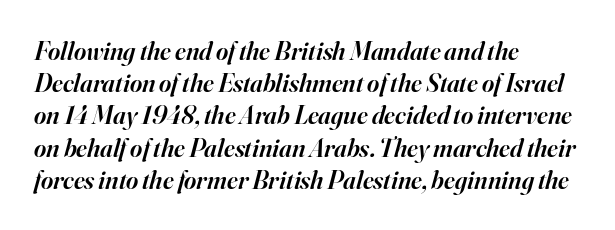
The image shows 26 px text type, italic (leaning right); set left-aligned, line spacing 1.24x, normal letter spacing, not underlined.
